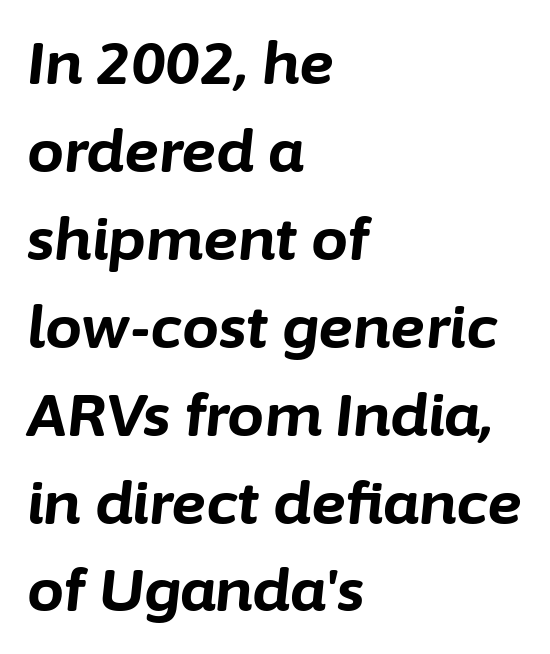
{"italic": "yes", "lean": "right", "slant_degrees": 6, "bold": "yes", "weight": "bold", "width": "normal", "stroke_contrast": "low", "x_height": "medium", "monospaced": "no", "underline": "no", "align": "left", "line_spacing": "normal", "line_spacing_ratio": 1.49, "letter_spacing": "normal", "letter_spacing_em": 0.0, "glyph_px": 59}
